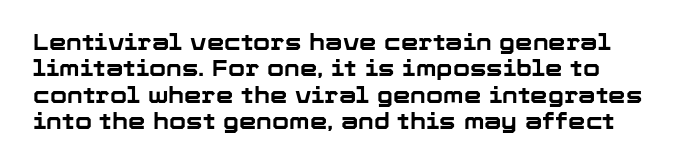
Q: Is the text bold? A: Yes.
Q: Is the text italic (slanted)? A: No, it is upright.
Q: Is the text underlined? A: No.
Q: Is the spacing between letters normal or unusually wide? A: Normal.
